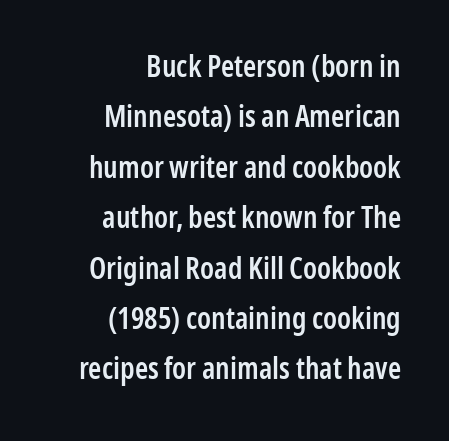
The image shows 30 px semibold, condensed sans-serif type, upright; set right-aligned, normal line spacing (1.68x), normal letter spacing, not underlined; low stroke contrast and a medium x-height.
